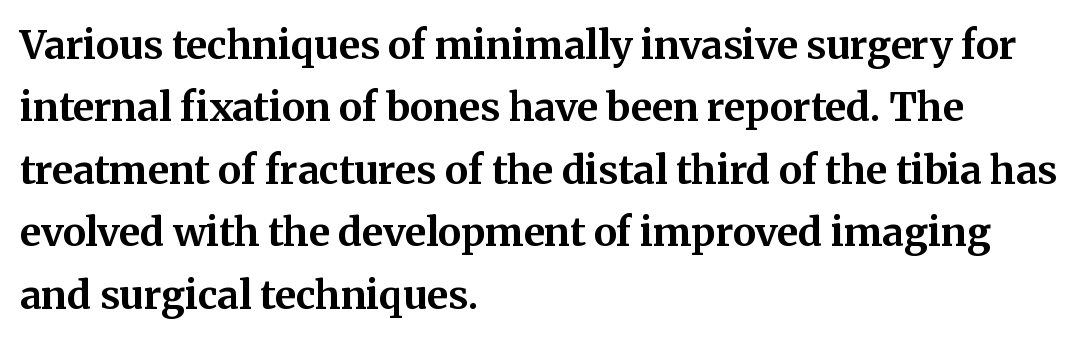
Observe the ordinary spacing: letters are neighbours, not strangers. Here the designer chose a conventional face with non-uniform glyph widths. The passage shown is not underscored anywhere. Italic? Not at all — the glyphs are vertical. Does the type have serifs? Yes, each stem ends in a small foot.
